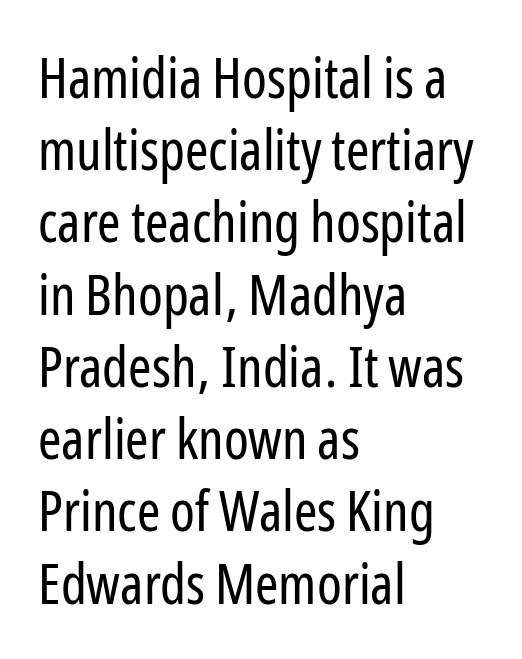
{"serif": "no", "italic": "no", "bold": "no", "weight": "regular", "width": "condensed", "stroke_contrast": "low", "x_height": "medium", "monospaced": "no", "underline": "no", "align": "left", "line_spacing": "normal", "line_spacing_ratio": 1.29, "letter_spacing": "normal", "letter_spacing_em": 0.0, "glyph_px": 56}
